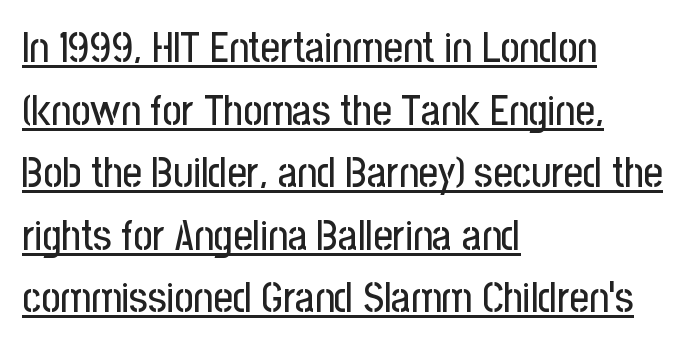
{"serif": "no", "italic": "no", "width": "condensed", "stroke_contrast": "low", "x_height": "medium", "monospaced": "no", "underline": "yes", "align": "left", "line_spacing": "normal", "line_spacing_ratio": 1.49, "letter_spacing": "normal", "letter_spacing_em": 0.0, "glyph_px": 42}
